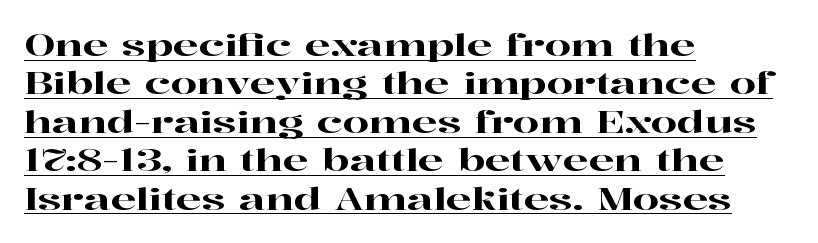
No italicization has been applied; the sample stays upright. The sample's only ornament is a line tracing under the words. Caption: multi-line text, flush left, ragged right. Standard letterfit; no display-style spreading of the glyphs. These lines are rendered in a variable-pitch font. Quick note: interline space is typical.
